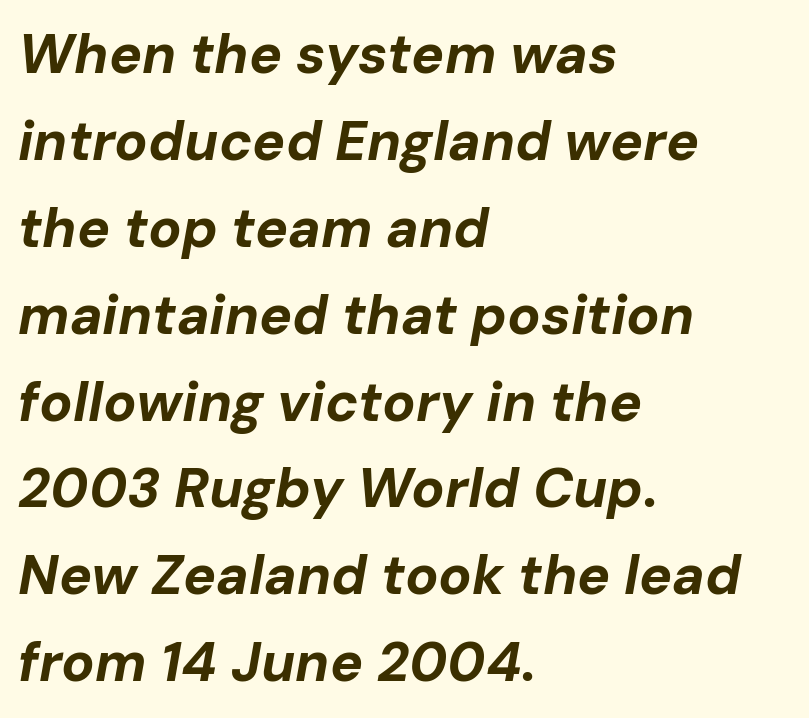
Only glyphs here, with clear space below each row. Honestly, the row spacing looks completely unremarkable. These lines stack with their left ends in a neat column. Here the designer chose a conventional face with non-uniform glyph widths. Yep, that's italic — everything's leaning.
